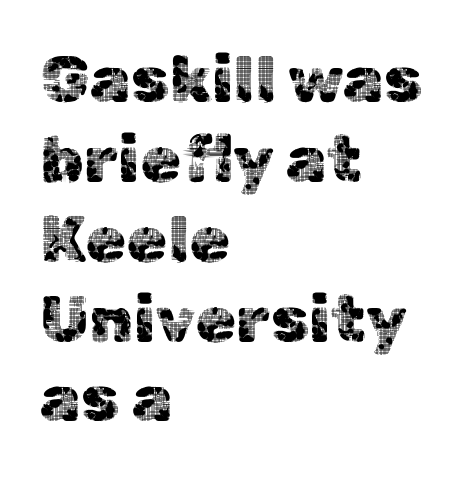
Q: Is the text italic (slanted)? A: No, it is upright.
Q: Is the typeface a serif or a sans-serif typeface? A: Sans-serif.
Q: Is the text underlined? A: No.
Q: How is the paragraph aligned? A: Left-aligned.
Q: Is the spacing between letters normal or unusually wide? A: Normal.
Q: Width (condensed, normal, or wide)? A: Normal.
Q: x-height? A: Medium.
Q: Monospaced? A: No.
